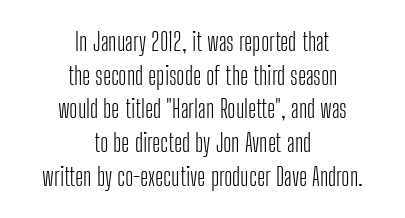
{"italic": "no", "bold": "no", "underline": "no", "align": "center", "line_spacing": "normal", "line_spacing_ratio": 1.35, "letter_spacing": "normal", "letter_spacing_em": 0.0, "glyph_px": 25}
